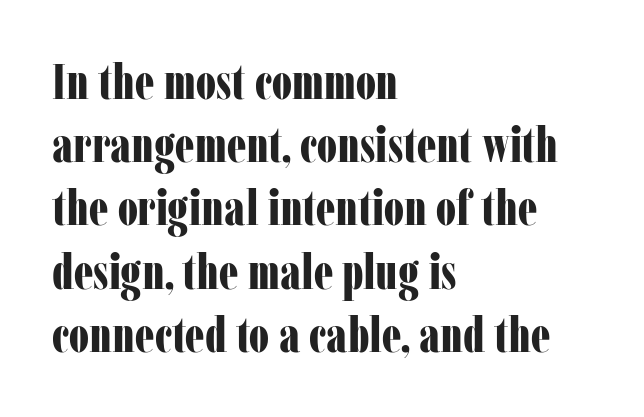
The image shows 49 px bold, condensed serif type, upright; set left-aligned, normal line spacing (1.29x), normal letter spacing, not underlined; low stroke contrast and a medium x-height.
